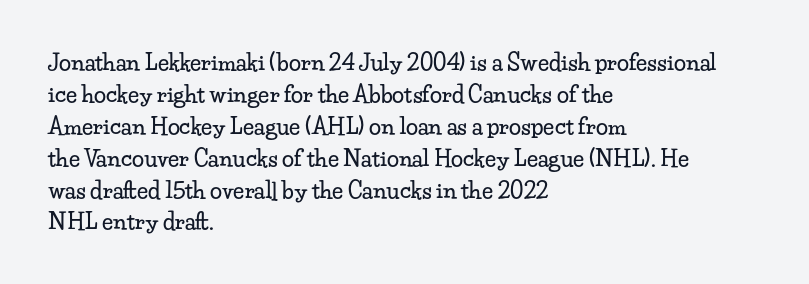
Left-aligned paragraph, ragged on the right. Rendered with straight, roman letterforms. Successive baselines arrive at the customary interval. Descenders are the only things crossing below the line. Is the letter spacing exaggerated? No — it looks like the ordinary default.
